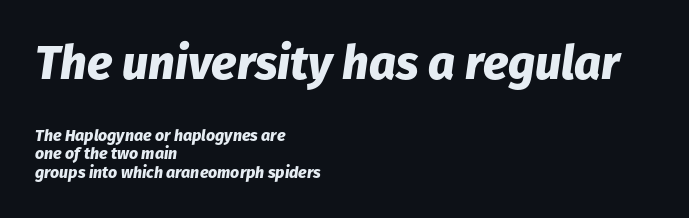
Q: Is the text bold? A: Yes.
Q: Is the text italic (slanted)? A: Yes, it leans right by about 8 degrees.
Q: Is the text underlined? A: No.
Q: How is the paragraph aligned? A: Left-aligned.
Q: Is the spacing between letters normal or unusually wide? A: Normal.
Q: Is the spacing between lines tight, normal or loose? A: Tight.
Q: Which block of text is set in a larger size, the first (top) or the second (bottom)? A: The first (top) one.
Q: Width (condensed, normal, or wide)? A: Normal.
Q: Stroke contrast? A: Low.
Q: x-height? A: Medium.
Q: Monospaced? A: No.
